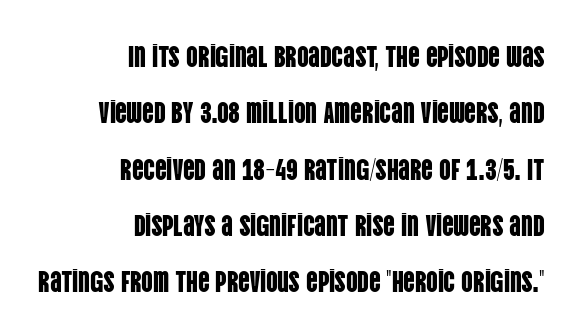
Q: Is the text italic (slanted)? A: No, it is upright.
Q: Is the typeface a serif or a sans-serif typeface? A: Sans-serif.
Q: Is the text underlined? A: No.
Q: How is the paragraph aligned? A: Right-aligned.
Q: Is the spacing between letters normal or unusually wide? A: Normal.
Q: Is the spacing between lines tight, normal or loose? A: Loose.
Q: Width (condensed, normal, or wide)? A: Condensed.
Q: Stroke contrast? A: Low.
Q: x-height? A: Large.
Q: Monospaced? A: No.
